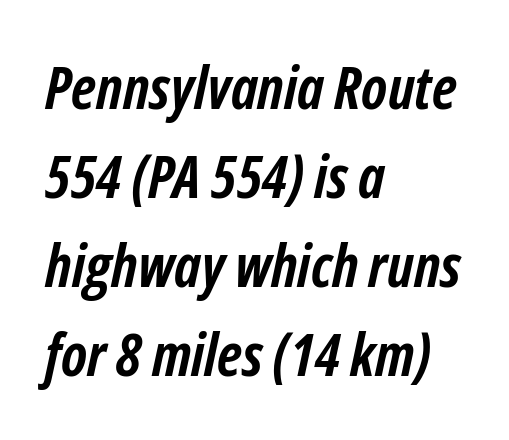
Q: Is the text bold? A: Yes.
Q: Is the text italic (slanted)? A: Yes, it leans right by about 12 degrees.
Q: Is the text underlined? A: No.
Q: How is the paragraph aligned? A: Left-aligned.
Q: Is the spacing between letters normal or unusually wide? A: Normal.
Q: Is the spacing between lines tight, normal or loose? A: Normal.
Q: Width (condensed, normal, or wide)? A: Condensed.
Q: Stroke contrast? A: Low.
Q: x-height? A: Medium.
Q: Monospaced? A: No.
